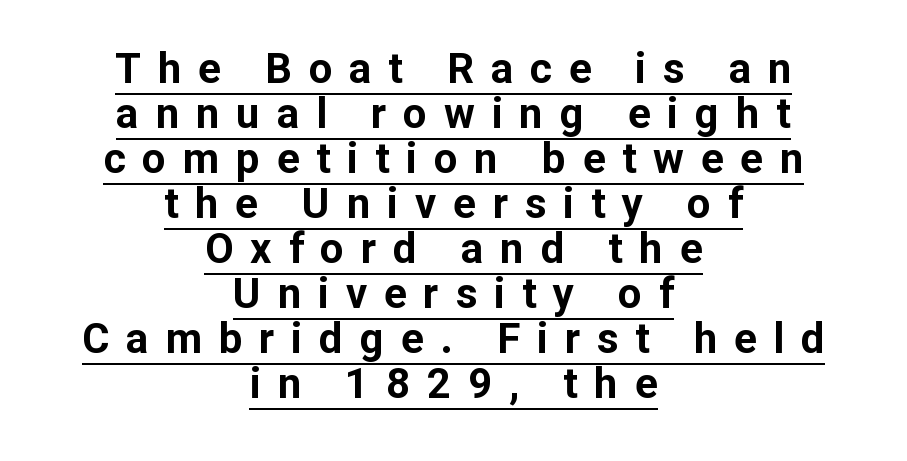
{"serif": "no", "italic": "no", "bold": "yes", "weight": "bold", "width": "normal", "stroke_contrast": "low", "x_height": "medium", "monospaced": "no", "underline": "yes", "align": "center", "line_spacing": "tight", "line_spacing_ratio": 1.07, "letter_spacing": "wide", "letter_spacing_em": 0.4, "glyph_px": 42}
